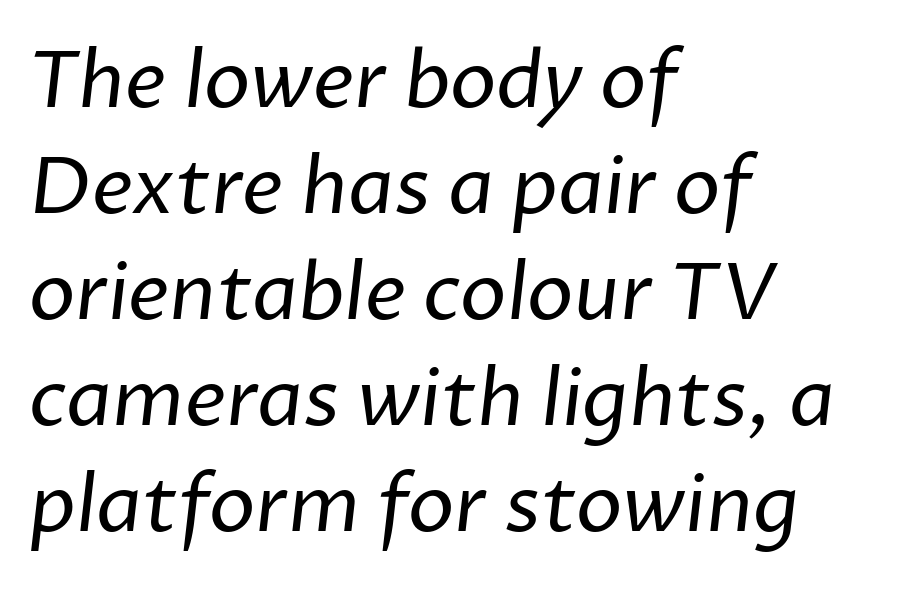
Q: Is the text bold? A: No.
Q: Is the typeface a serif or a sans-serif typeface? A: Sans-serif.
Q: Is the text underlined? A: No.
Q: How is the paragraph aligned? A: Left-aligned.
Q: Is the spacing between letters normal or unusually wide? A: Normal.
Q: Is the spacing between lines tight, normal or loose? A: Normal.
Q: Width (condensed, normal, or wide)? A: Normal.
Q: Stroke contrast? A: Low.
Q: x-height? A: Medium.
Q: Monospaced? A: No.
